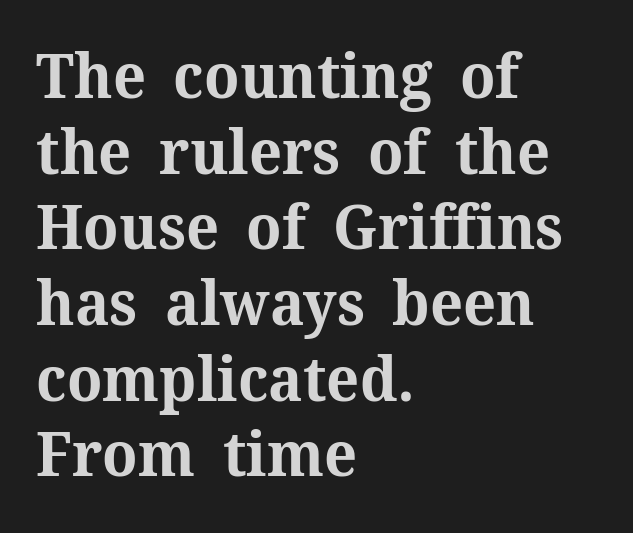
Q: Is the text bold? A: Yes.
Q: Is the text italic (slanted)? A: No, it is upright.
Q: Is the typeface a serif or a sans-serif typeface? A: Serif.
Q: Is the text underlined? A: No.
Q: How is the paragraph aligned? A: Left-aligned.
Q: Is the spacing between letters normal or unusually wide? A: Normal.
Q: Width (condensed, normal, or wide)? A: Normal.
Q: Stroke contrast? A: Medium.
Q: x-height? A: Medium.
Q: Monospaced? A: No.
